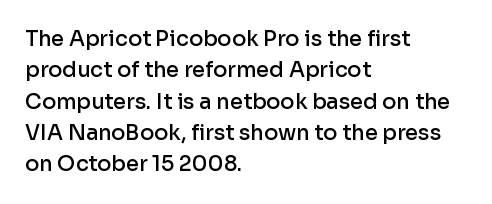
{"italic": "no", "bold": "semi", "underline": "no", "align": "left", "line_spacing": "normal", "line_spacing_ratio": 1.49, "letter_spacing": "normal", "letter_spacing_em": 0.0, "glyph_px": 21}
